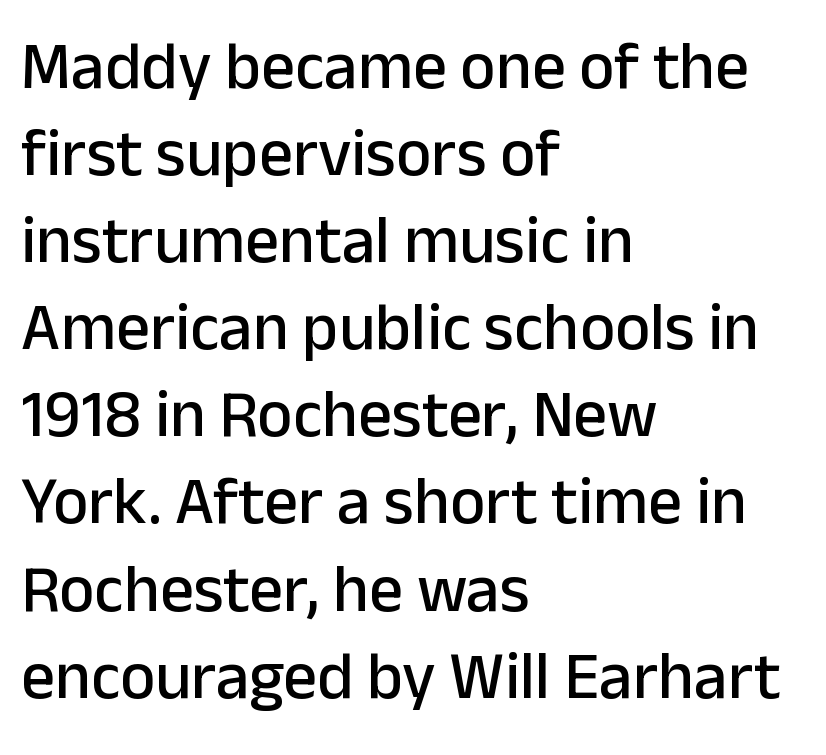
Q: Is the text italic (slanted)? A: No, it is upright.
Q: Is the typeface a serif or a sans-serif typeface? A: Sans-serif.
Q: Is the text underlined? A: No.
Q: How is the paragraph aligned? A: Left-aligned.
Q: Is the spacing between letters normal or unusually wide? A: Normal.
Q: Is the spacing between lines tight, normal or loose? A: Normal.
Q: Width (condensed, normal, or wide)? A: Normal.
Q: Stroke contrast? A: Low.
Q: x-height? A: Medium.
Q: Monospaced? A: No.
